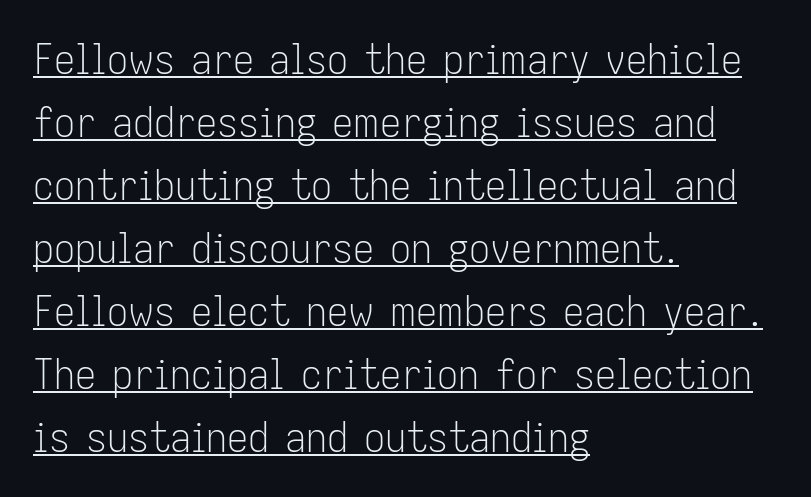
The image shows 42 px light, condensed sans-serif type, upright; set left-aligned, normal line spacing (1.5x), normal letter spacing, underlined; low stroke contrast and a medium x-height.
